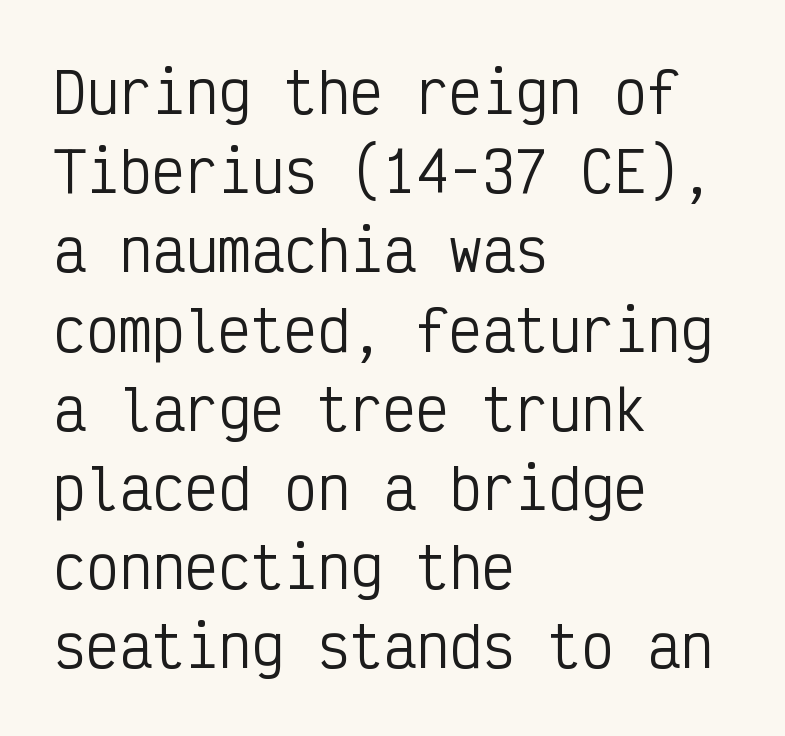
Normally led — the rows are evenly, conventionally spaced. Rule under the text: the space is simply empty. Upright lettering throughout. Letter spacing: default.
